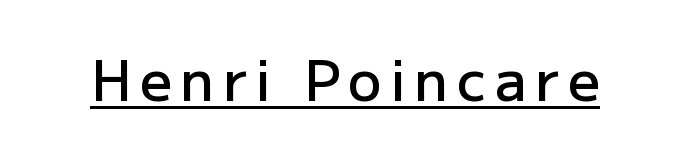
The image shows 56 px semibold sans-serif type, upright; set underlined; low stroke contrast and a medium x-height.
